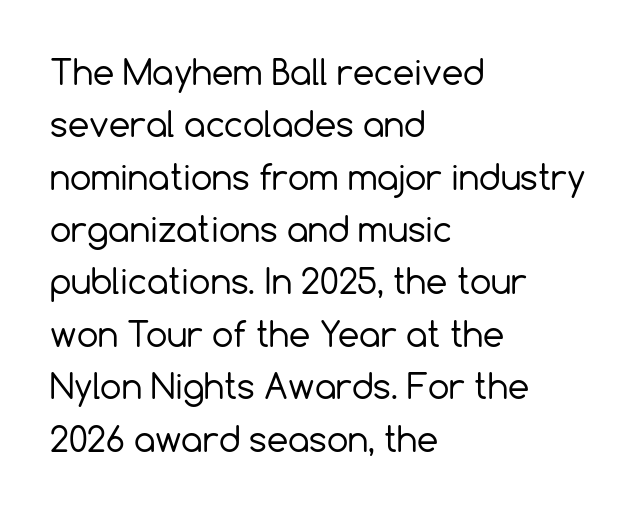
Q: Is the text bold? A: No.
Q: Is the text italic (slanted)? A: No, it is upright.
Q: Is the typeface a serif or a sans-serif typeface? A: Sans-serif.
Q: Is the text underlined? A: No.
Q: How is the paragraph aligned? A: Left-aligned.
Q: Is the spacing between letters normal or unusually wide? A: Normal.
Q: Is the spacing between lines tight, normal or loose? A: Normal.
Q: Width (condensed, normal, or wide)? A: Normal.
Q: x-height? A: Medium.
Q: Monospaced? A: No.
